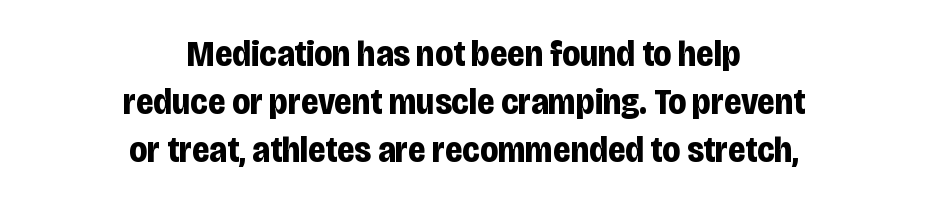
Q: Is the text bold? A: Yes.
Q: Is the text italic (slanted)? A: No, it is upright.
Q: Is the typeface a serif or a sans-serif typeface? A: Sans-serif.
Q: Is the text underlined? A: No.
Q: How is the paragraph aligned? A: Centered.
Q: Is the spacing between letters normal or unusually wide? A: Normal.
Q: Is the spacing between lines tight, normal or loose? A: Normal.
Q: Width (condensed, normal, or wide)? A: Condensed.
Q: Stroke contrast? A: Low.
Q: x-height? A: Large.
Q: Monospaced? A: No.
